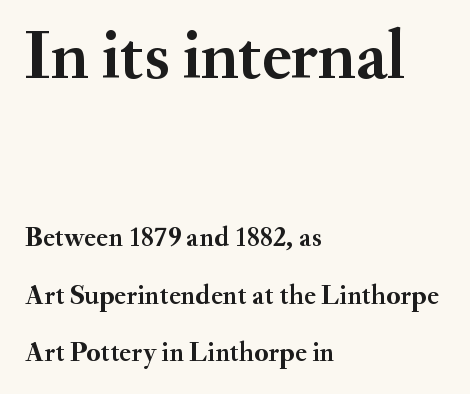
{"serif": "yes", "italic": "no", "bold": "yes", "weight": "semibold", "width": "normal", "stroke_contrast": "medium", "x_height": "small", "monospaced": "no", "underline": "no", "align": "left", "line_spacing": "loose", "line_spacing_ratio": 2.05, "letter_spacing": "normal", "letter_spacing_em": 0.0, "larger_block": "first", "size_ratio": 2.5, "glyph_px": 70}
